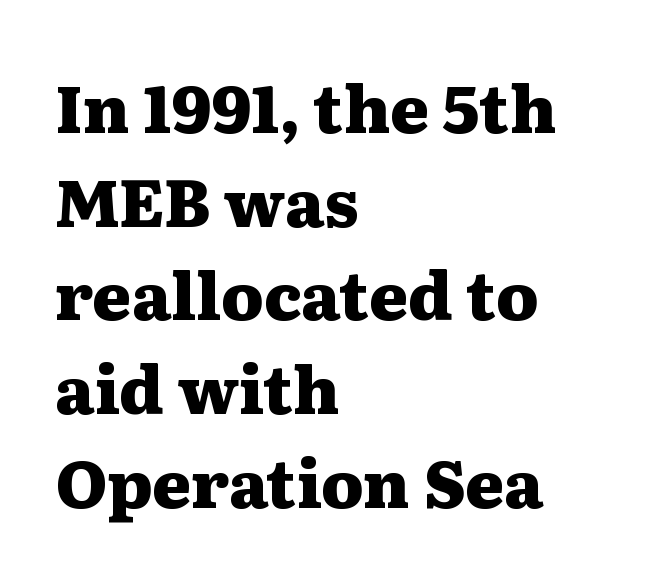
Q: Is the text bold? A: Yes.
Q: Is the text italic (slanted)? A: No, it is upright.
Q: Is the typeface a serif or a sans-serif typeface? A: Serif.
Q: Is the text underlined? A: No.
Q: How is the paragraph aligned? A: Left-aligned.
Q: Is the spacing between letters normal or unusually wide? A: Normal.
Q: Is the spacing between lines tight, normal or loose? A: Normal.
Q: Width (condensed, normal, or wide)? A: Wide.
Q: Stroke contrast? A: Medium.
Q: x-height? A: Medium.
Q: Monospaced? A: No.
